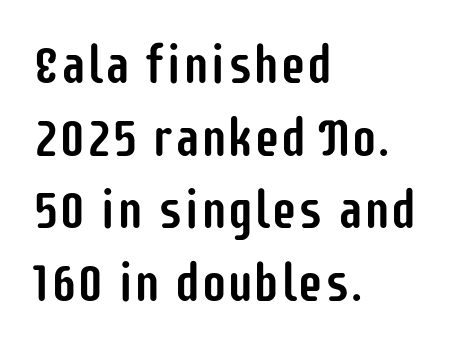
{"serif": "no", "italic": "no", "width": "condensed", "stroke_contrast": "low", "x_height": "large", "monospaced": "no", "underline": "no", "align": "left", "line_spacing": "normal", "line_spacing_ratio": 1.37, "letter_spacing": "normal", "letter_spacing_em": 0.0, "glyph_px": 53}
